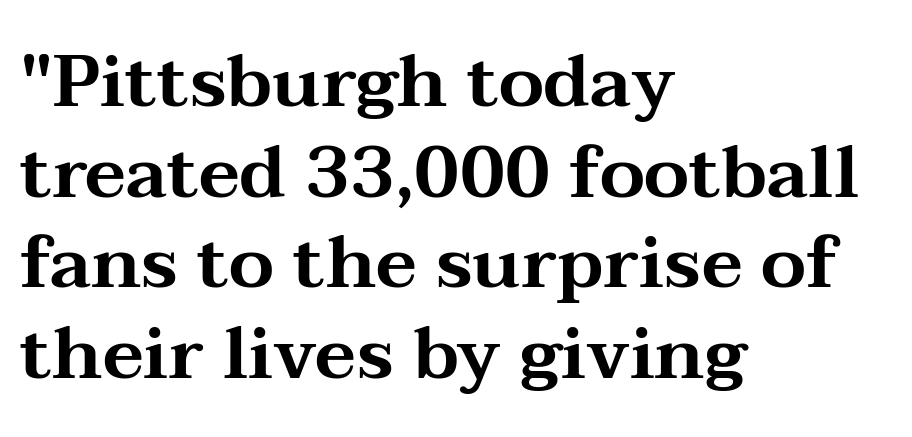
{"serif": "yes", "italic": "no", "width": "wide", "stroke_contrast": "medium", "x_height": "medium", "monospaced": "no", "underline": "no", "align": "left", "line_spacing_ratio": 1.24, "letter_spacing": "normal", "letter_spacing_em": 0.0, "glyph_px": 73}
